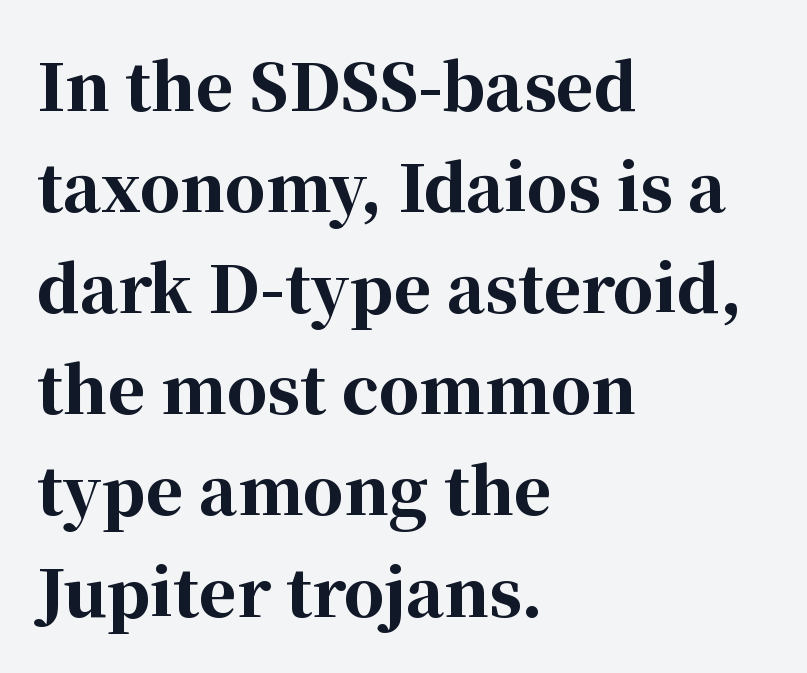
{"serif": "yes", "italic": "no", "bold": "yes", "weight": "bold", "width": "normal", "stroke_contrast": "high", "x_height": "medium", "monospaced": "no", "underline": "no", "align": "left", "line_spacing": "normal", "line_spacing_ratio": 1.58, "letter_spacing": "normal", "letter_spacing_em": 0.0, "glyph_px": 64}
